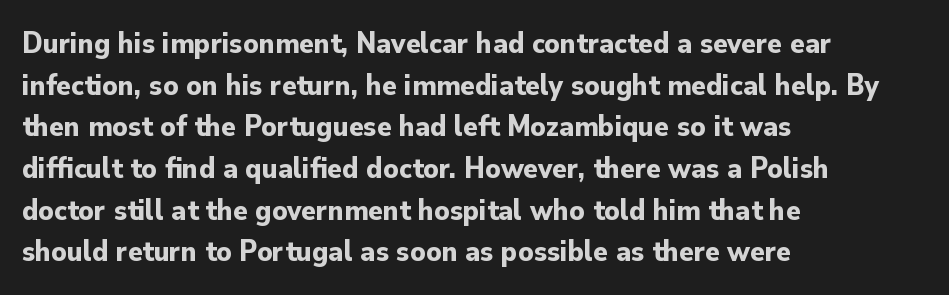
Q: Is the text bold? A: Yes.
Q: Is the text italic (slanted)? A: No, it is upright.
Q: Is the typeface a serif or a sans-serif typeface? A: Sans-serif.
Q: Is the text underlined? A: No.
Q: How is the paragraph aligned? A: Left-aligned.
Q: Is the spacing between letters normal or unusually wide? A: Normal.
Q: Is the spacing between lines tight, normal or loose? A: Normal.
Q: Width (condensed, normal, or wide)? A: Normal.
Q: Stroke contrast? A: Low.
Q: x-height? A: Small.
Q: Monospaced? A: No.
